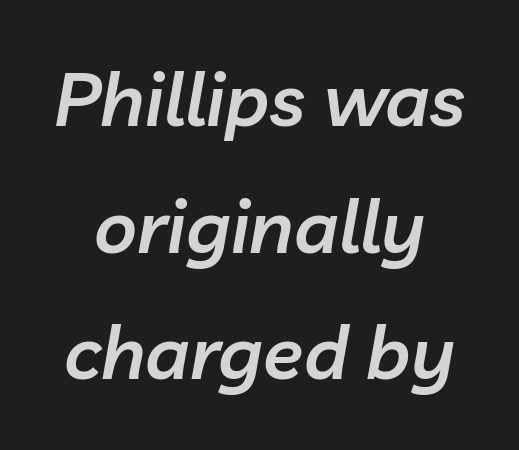
{"italic": "yes", "lean": "right", "slant_degrees": 10, "bold": "semi", "weight": "semibold", "width": "normal", "stroke_contrast": "low", "x_height": "medium", "monospaced": "no", "underline": "no", "align": "center", "line_spacing_ratio": 1.71, "letter_spacing": "normal", "letter_spacing_em": 0.0, "glyph_px": 74}
